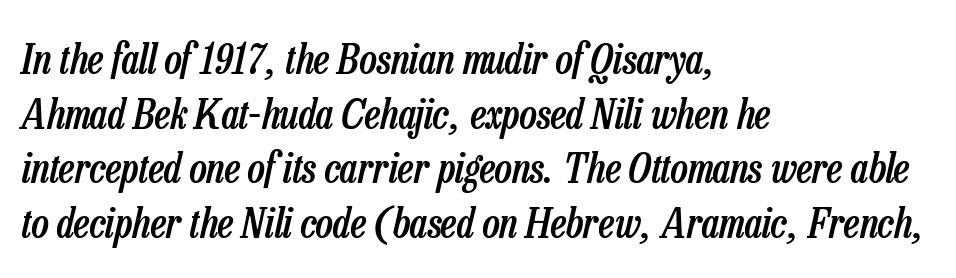
Q: Is the text bold? A: Semi-bold.
Q: Is the text italic (slanted)? A: Yes, it leans right by about 13 degrees.
Q: Is the text underlined? A: No.
Q: How is the paragraph aligned? A: Left-aligned.
Q: Is the spacing between letters normal or unusually wide? A: Normal.
Q: Is the spacing between lines tight, normal or loose? A: Normal.
Q: Width (condensed, normal, or wide)? A: Condensed.
Q: Stroke contrast? A: Low.
Q: x-height? A: Medium.
Q: Monospaced? A: No.
